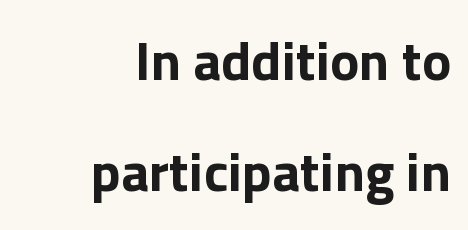
{"serif": "no", "italic": "no", "bold": "yes", "weight": "bold", "width": "normal", "x_height": "medium", "monospaced": "no", "underline": "no", "align": "right", "line_spacing": "loose", "line_spacing_ratio": 2.01, "letter_spacing": "normal", "letter_spacing_em": 0.0, "glyph_px": 55}
